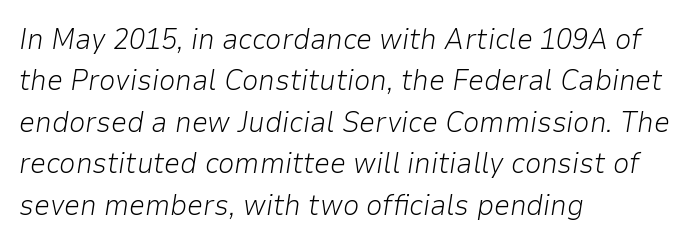
Descenders are the only things crossing below the line. In CSS terms this would be text-align: left. Regarding leading, the lines here are spaced in the standard way. Students, note that the glyphs here touch the page at normal intervals. Would a proofreader flag this as italicized? Yes. Stem width sits at or under what a default text font uses.
